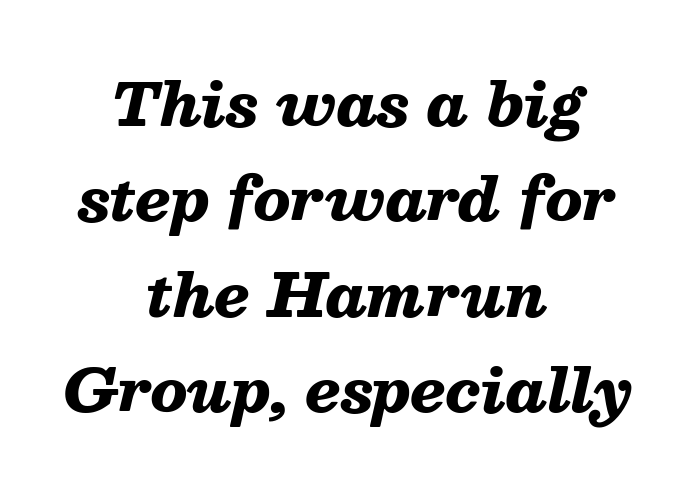
Q: Is the text bold? A: Yes.
Q: Is the text italic (slanted)? A: Yes, it leans right by about 13 degrees.
Q: Is the text underlined? A: No.
Q: How is the paragraph aligned? A: Centered.
Q: Is the spacing between letters normal or unusually wide? A: Normal.
Q: Is the spacing between lines tight, normal or loose? A: Normal.
Q: Width (condensed, normal, or wide)? A: Normal.
Q: Stroke contrast? A: Medium.
Q: x-height? A: Medium.
Q: Monospaced? A: No.
